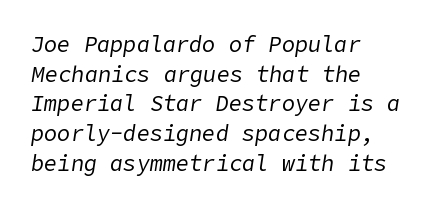
The image shows 22 px text type, italic (leaning right); set left-aligned, normal line spacing (1.35x), normal letter spacing, not underlined.
